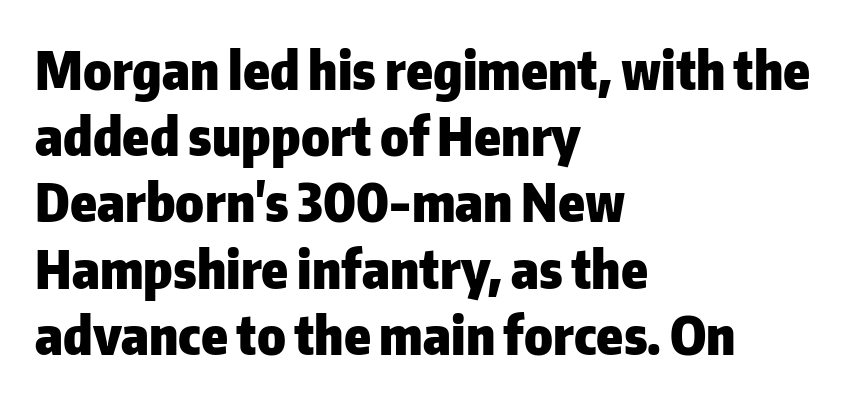
Q: Is the text bold? A: Yes.
Q: Is the text italic (slanted)? A: No, it is upright.
Q: Is the typeface a serif or a sans-serif typeface? A: Sans-serif.
Q: Is the text underlined? A: No.
Q: How is the paragraph aligned? A: Left-aligned.
Q: Is the spacing between letters normal or unusually wide? A: Normal.
Q: Is the spacing between lines tight, normal or loose? A: Normal.
Q: Width (condensed, normal, or wide)? A: Normal.
Q: Stroke contrast? A: Low.
Q: x-height? A: Medium.
Q: Monospaced? A: No.
